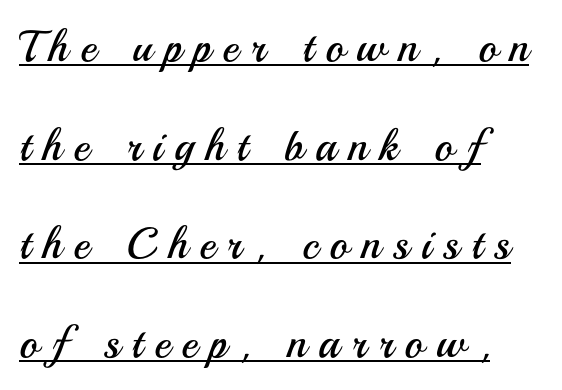
The image shows 44 px regular-weight sans-serif type; set left-aligned, loose line spacing (2.24x), unusually wide letter spacing (+0.27 em), underlined; medium stroke contrast and a small x-height.
